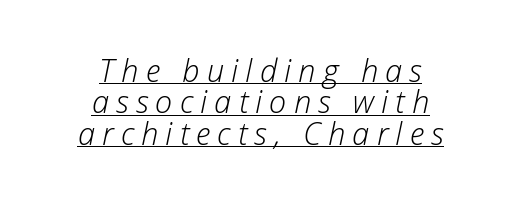
Q: Is the text bold? A: No.
Q: Is the text italic (slanted)? A: Yes, it leans right by about 12 degrees.
Q: Is the text underlined? A: Yes.
Q: How is the paragraph aligned? A: Centered.
Q: Is the spacing between letters normal or unusually wide? A: Unusually wide.
Q: Is the spacing between lines tight, normal or loose? A: Tight.
Q: Width (condensed, normal, or wide)? A: Normal.
Q: Stroke contrast? A: Low.
Q: x-height? A: Medium.
Q: Monospaced? A: No.
